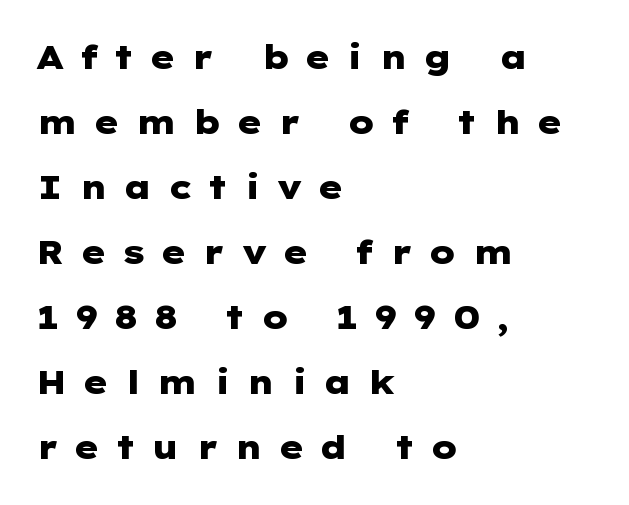
Q: Is the text bold? A: Yes.
Q: Is the text italic (slanted)? A: No, it is upright.
Q: Is the typeface a serif or a sans-serif typeface? A: Sans-serif.
Q: Is the text underlined? A: No.
Q: How is the paragraph aligned? A: Left-aligned.
Q: Is the spacing between letters normal or unusually wide? A: Unusually wide.
Q: Is the spacing between lines tight, normal or loose? A: Loose.
Q: Width (condensed, normal, or wide)? A: Wide.
Q: Stroke contrast? A: Low.
Q: x-height? A: Medium.
